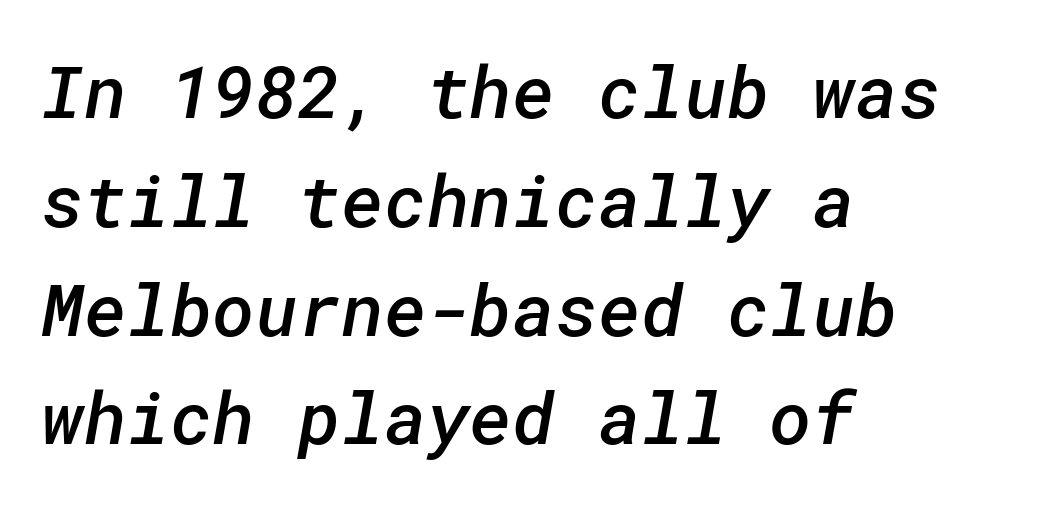
{"serif": "no", "bold": "semi", "weight": "semibold", "width": "normal", "stroke_contrast": "low", "x_height": "medium", "underline": "no", "align": "left", "line_spacing": "normal", "line_spacing_ratio": 1.49, "letter_spacing": "normal", "letter_spacing_em": 0.0, "glyph_px": 73}
